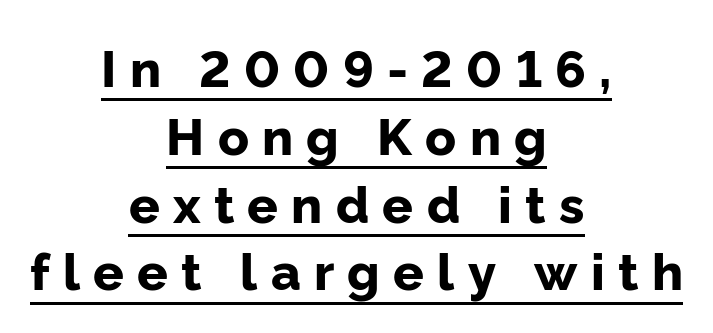
The image shows 51 px bold sans-serif type, upright; set centered, normal line spacing (1.33x), unusually wide letter spacing (+0.26 em), underlined; low stroke contrast and a medium x-height.
